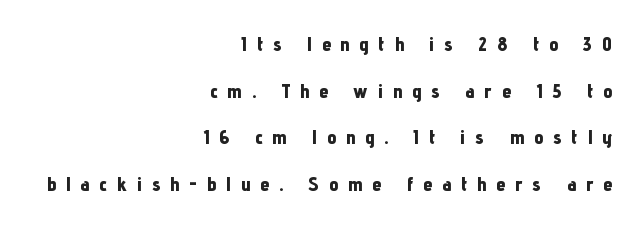
{"italic": "no", "bold": "yes", "underline": "no", "align": "right", "line_spacing": "loose", "line_spacing_ratio": 2.33, "letter_spacing": "wide", "letter_spacing_em": 0.5, "glyph_px": 20}
